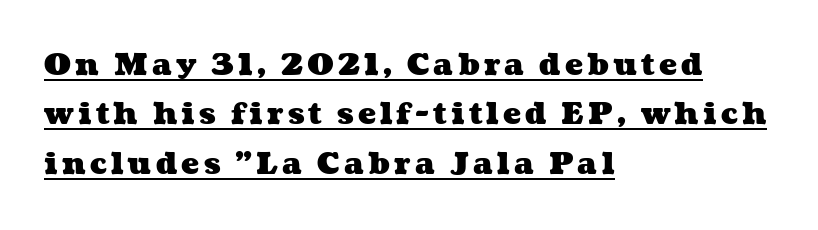
A full-strength bold gives these letters their thick strokes. These lines are set flush left with a ragged right edge. Does the leading feel generous? No, just average. Here the designer chose a conventional face with non-uniform glyph widths.
